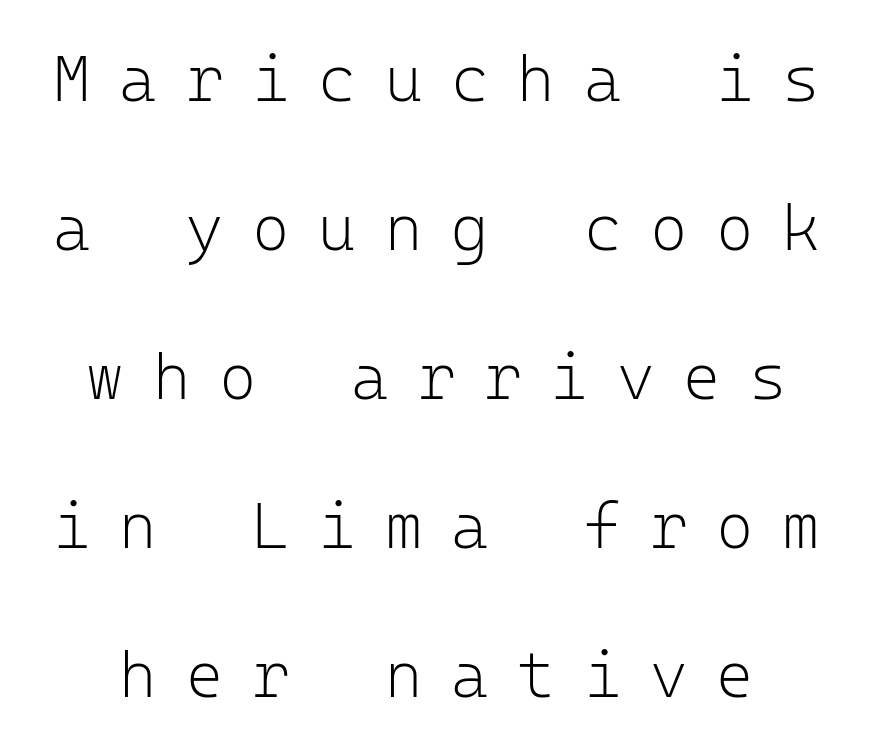
Q: Is the text bold? A: No.
Q: Is the text italic (slanted)? A: No, it is upright.
Q: Is the typeface a serif or a sans-serif typeface? A: Sans-serif.
Q: Is the text underlined? A: No.
Q: Is the spacing between letters normal or unusually wide? A: Unusually wide.
Q: Is the spacing between lines tight, normal or loose? A: Loose.
Q: Width (condensed, normal, or wide)? A: Normal.
Q: Stroke contrast? A: Low.
Q: x-height? A: Medium.
Q: Monospaced? A: Yes.
